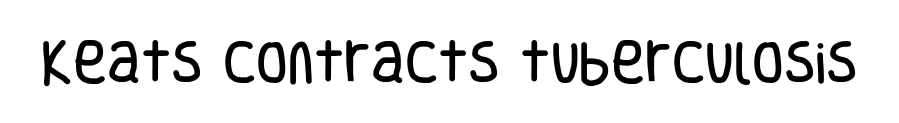
Q: Is the text italic (slanted)? A: No, it is upright.
Q: Is the typeface a serif or a sans-serif typeface? A: Sans-serif.
Q: Is the text underlined? A: No.
Q: Is the spacing between letters normal or unusually wide? A: Normal.
Q: Width (condensed, normal, or wide)? A: Condensed.
Q: Stroke contrast? A: Low.
Q: x-height? A: Large.
Q: Monospaced? A: No.
